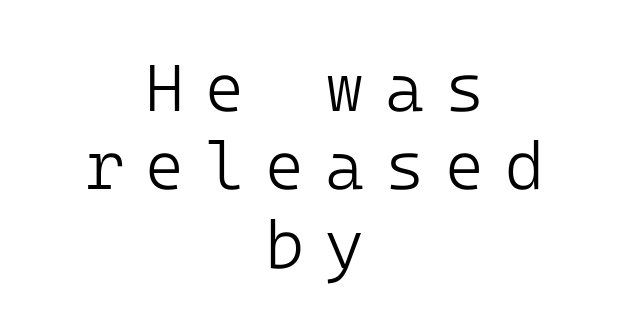
Q: Is the text bold? A: No.
Q: Is the text italic (slanted)? A: No, it is upright.
Q: Is the typeface a serif or a sans-serif typeface? A: Sans-serif.
Q: Is the text underlined? A: No.
Q: How is the paragraph aligned? A: Centered.
Q: Is the spacing between letters normal or unusually wide? A: Unusually wide.
Q: Width (condensed, normal, or wide)? A: Normal.
Q: Stroke contrast? A: Low.
Q: x-height? A: Medium.
